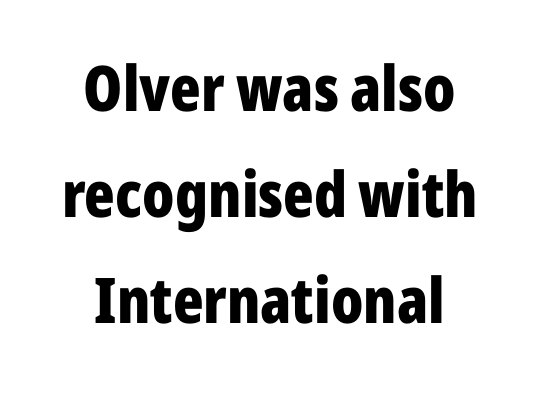
Q: Is the text bold? A: Yes.
Q: Is the text italic (slanted)? A: No, it is upright.
Q: Is the typeface a serif or a sans-serif typeface? A: Sans-serif.
Q: Is the text underlined? A: No.
Q: Is the spacing between letters normal or unusually wide? A: Normal.
Q: Is the spacing between lines tight, normal or loose? A: Normal.
Q: Width (condensed, normal, or wide)? A: Condensed.
Q: Stroke contrast? A: Low.
Q: x-height? A: Medium.
Q: Monospaced? A: No.
